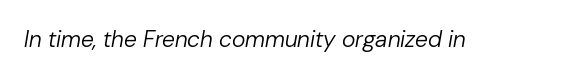
This reads as an unemphasized weight, regular at the heaviest. Unmarked baselines from the first word to the last. Compared with typical body copy, the letter spacing here is the same. Characters are canted at an angle relative to the baseline's perpendicular.
